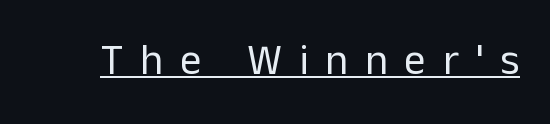
Q: Is the text bold? A: No.
Q: Is the text italic (slanted)? A: No, it is upright.
Q: Is the typeface a serif or a sans-serif typeface? A: Sans-serif.
Q: Is the text underlined? A: Yes.
Q: Is the spacing between letters normal or unusually wide? A: Unusually wide.
Q: Width (condensed, normal, or wide)? A: Normal.
Q: Stroke contrast? A: Low.
Q: x-height? A: Medium.
Q: Monospaced? A: No.
